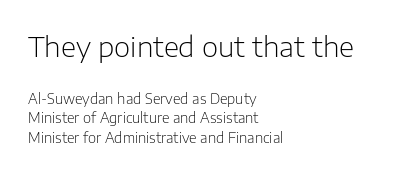
Q: Is the text bold? A: No.
Q: Is the text italic (slanted)? A: No, it is upright.
Q: Is the typeface a serif or a sans-serif typeface? A: Sans-serif.
Q: Is the text underlined? A: No.
Q: How is the paragraph aligned? A: Left-aligned.
Q: Is the spacing between letters normal or unusually wide? A: Normal.
Q: Is the spacing between lines tight, normal or loose? A: Normal.
Q: Which block of text is set in a larger size, the first (top) or the second (bottom)? A: The first (top) one.
Q: Width (condensed, normal, or wide)? A: Normal.
Q: Stroke contrast? A: Low.
Q: x-height? A: Medium.
Q: Monospaced? A: No.
